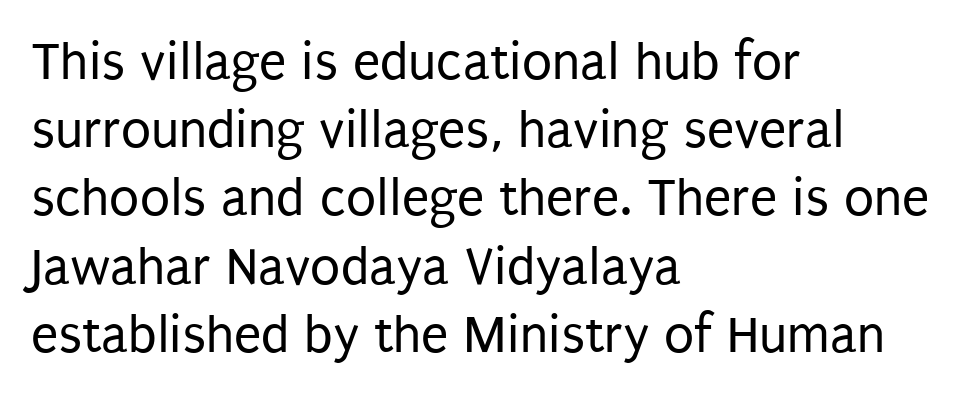
Q: Is the text bold? A: No.
Q: Is the text italic (slanted)? A: No, it is upright.
Q: Is the typeface a serif or a sans-serif typeface? A: Sans-serif.
Q: Is the text underlined? A: No.
Q: How is the paragraph aligned? A: Left-aligned.
Q: Is the spacing between letters normal or unusually wide? A: Normal.
Q: Width (condensed, normal, or wide)? A: Condensed.
Q: Stroke contrast? A: Low.
Q: x-height? A: Large.
Q: Monospaced? A: No.
